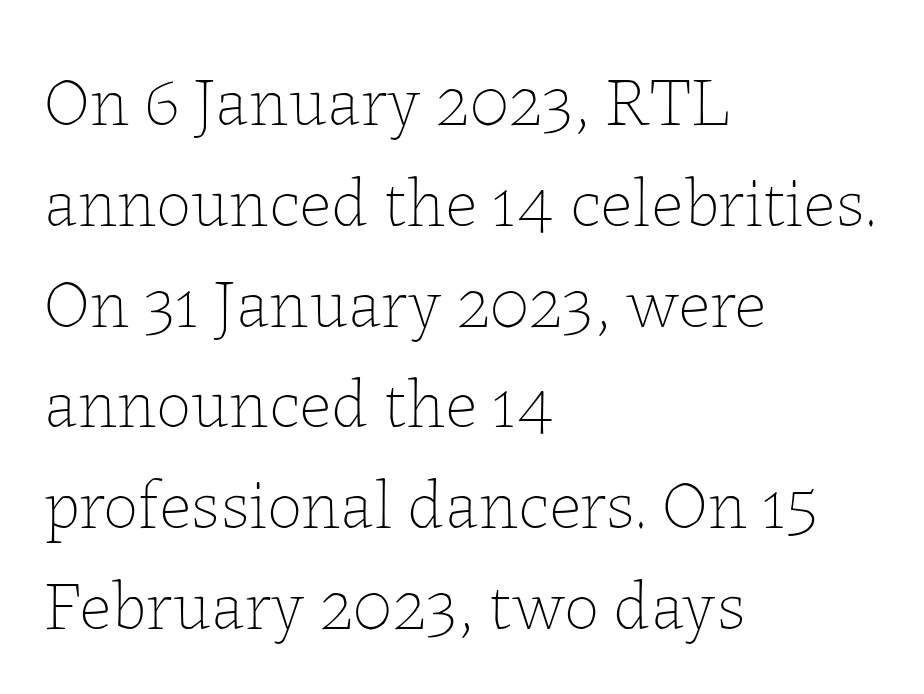
The image shows 70 px thin type, upright; set left-aligned, normal line spacing (1.44x), normal letter spacing, not underlined; low stroke contrast and a medium x-height.
